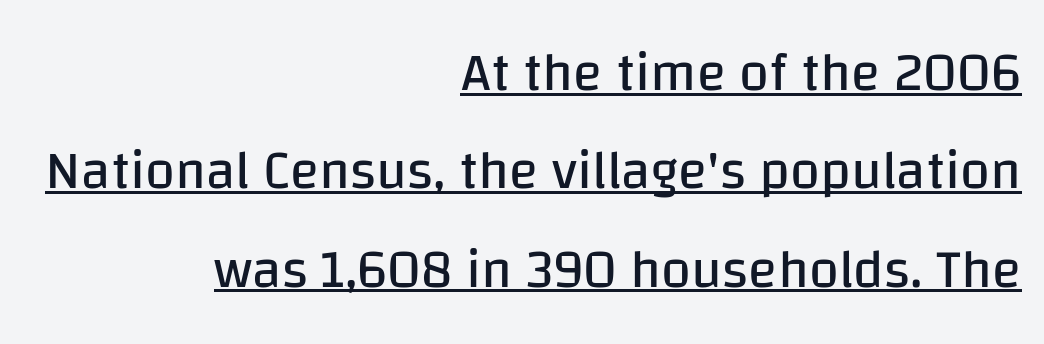
{"serif": "no", "italic": "no", "bold": "no", "weight": "regular", "width": "normal", "stroke_contrast": "low", "x_height": "large", "monospaced": "no", "underline": "yes", "align": "right", "line_spacing_ratio": 1.82, "letter_spacing": "normal", "letter_spacing_em": 0.0, "glyph_px": 54}
